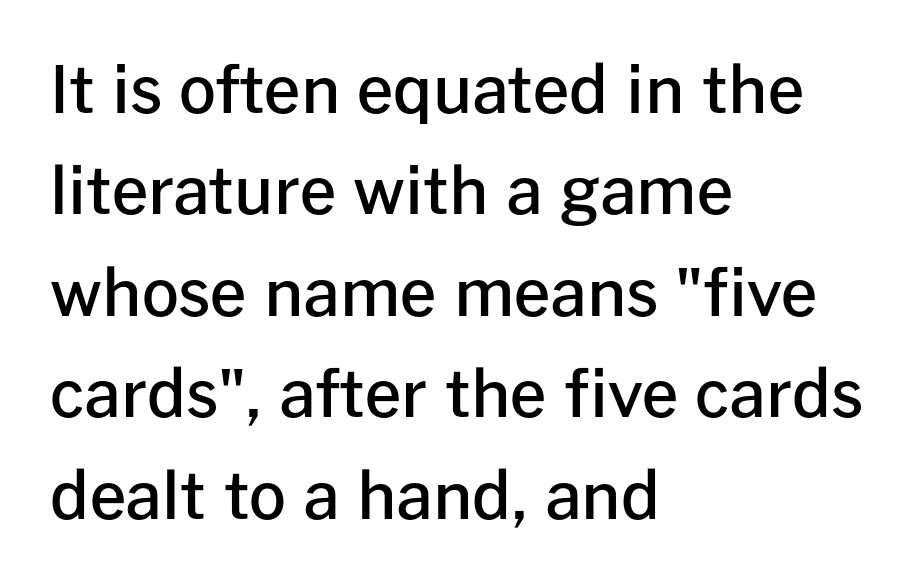
Q: Is the text bold? A: Semi-bold.
Q: Is the text italic (slanted)? A: No, it is upright.
Q: Is the typeface a serif or a sans-serif typeface? A: Sans-serif.
Q: Is the text underlined? A: No.
Q: How is the paragraph aligned? A: Left-aligned.
Q: Is the spacing between letters normal or unusually wide? A: Normal.
Q: Is the spacing between lines tight, normal or loose? A: Normal.
Q: Width (condensed, normal, or wide)? A: Normal.
Q: Stroke contrast? A: Low.
Q: x-height? A: Medium.
Q: Monospaced? A: No.
